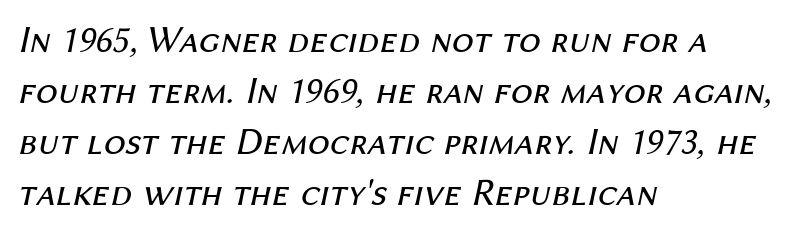
The image shows 39 px regular-weight type, italic (leaning right); set left-aligned, normal line spacing (1.31x), normal letter spacing, not underlined; medium stroke contrast and a medium x-height.
